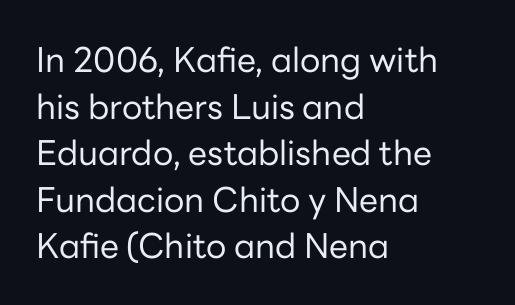
Every character sits straight up, as roman type does. Leading matches the norm, producing a regular column. Observe the absence of serifs on each vertical stroke in this sample. The letterforms sit at book weight or below.
